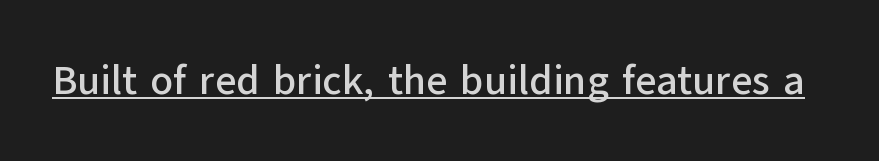
Tracking value appears to be zero — textbook default spacing. Rendered with straight, roman letterforms. Is this a fixed-width face? No — the glyphs have proportional, varying widths. The typesetter has applied underlining to the passage shown.
